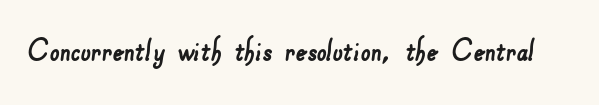
{"serif": "no", "width": "normal", "stroke_contrast": "low", "x_height": "small", "monospaced": "no", "underline": "no", "letter_spacing": "normal", "letter_spacing_em": 0.0, "glyph_px": 35}
